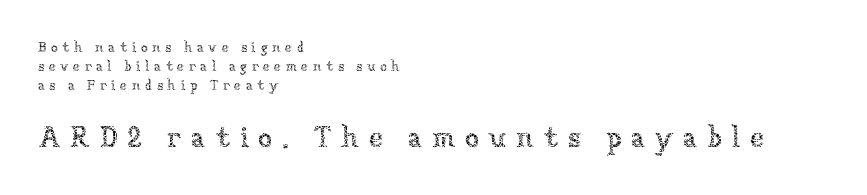
The image shows 29 px thin type, upright; set left-aligned, normal line spacing (1.37x), unusually wide letter spacing (+0.32 em), not underlined; the second (bottom) block is 2.07x larger; low stroke contrast and a medium x-height.
